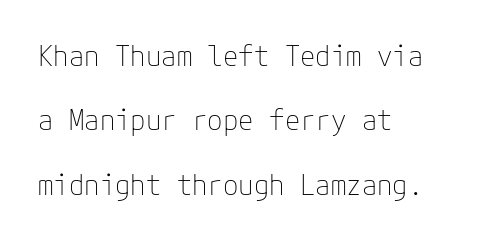
{"serif": "no", "italic": "no", "bold": "no", "weight": "thin", "width": "normal", "stroke_contrast": "low", "x_height": "medium", "underline": "no", "align": "left", "line_spacing": "loose", "line_spacing_ratio": 2.3, "letter_spacing": "normal", "letter_spacing_em": 0.0, "glyph_px": 28}
